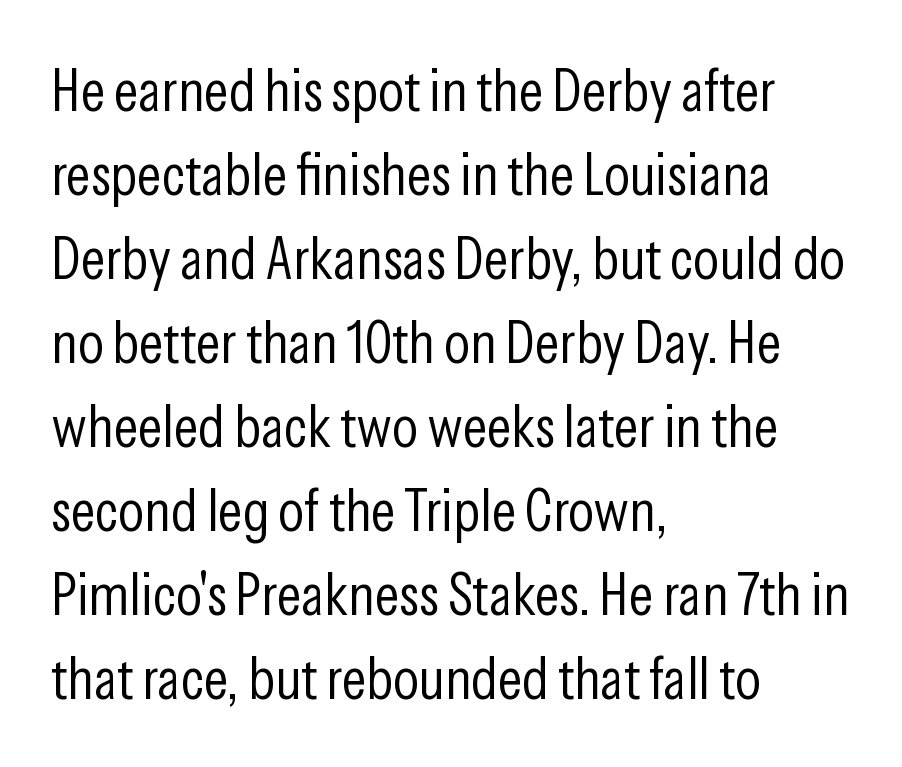
Casual observation: everything's shoved over to the left. Weight: in the light-to-regular range. The string is rendered with underlining switched off. Notice how the stems are strictly vertical — no italics here.
